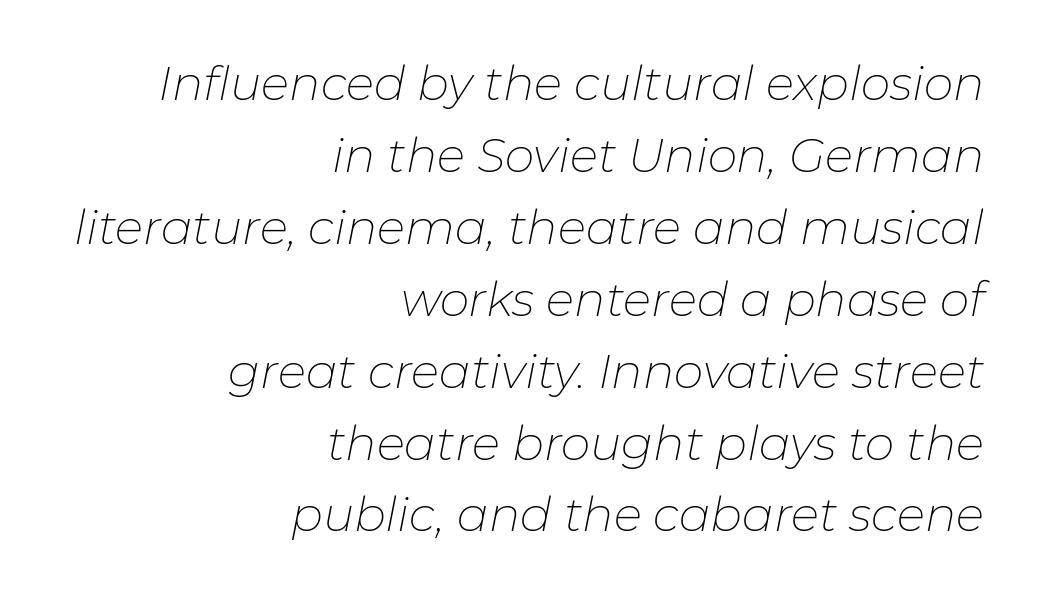
The image shows 47 px thin type, italic (leaning right); set right-aligned, normal line spacing (1.53x), normal letter spacing, not underlined; low stroke contrast and a medium x-height.
